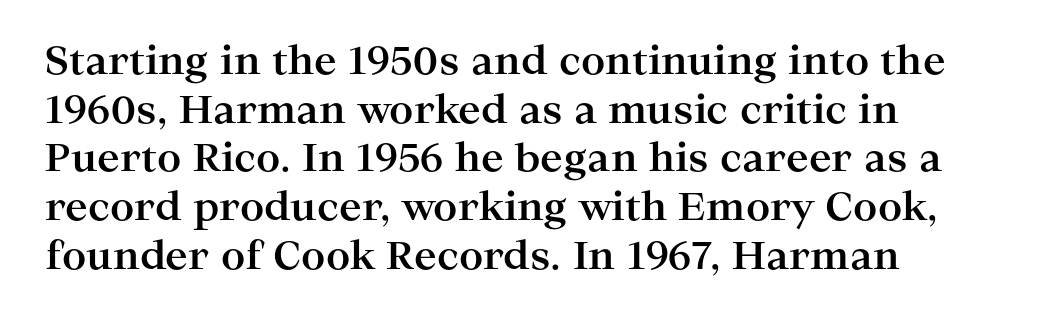
The image shows 38 px bold, wide serif type, upright; set left-aligned, normal line spacing (1.28x), normal letter spacing, not underlined; high stroke contrast and a medium x-height.
